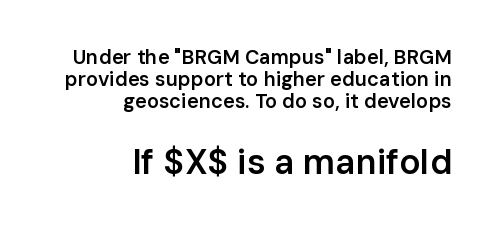
Q: Is the text bold? A: Semi-bold.
Q: Is the text italic (slanted)? A: No, it is upright.
Q: Is the typeface a serif or a sans-serif typeface? A: Sans-serif.
Q: Is the text underlined? A: No.
Q: How is the paragraph aligned? A: Right-aligned.
Q: Is the spacing between letters normal or unusually wide? A: Normal.
Q: Is the spacing between lines tight, normal or loose? A: Tight.
Q: Which block of text is set in a larger size, the first (top) or the second (bottom)? A: The second (bottom) one.
Q: Width (condensed, normal, or wide)? A: Normal.
Q: Stroke contrast? A: Low.
Q: x-height? A: Medium.
Q: Monospaced? A: No.
